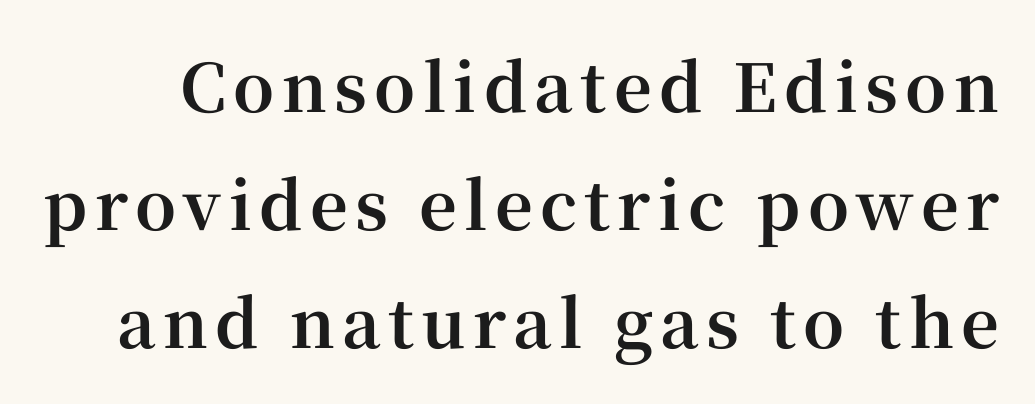
You'd pick this weight for a headline — it's a proper bold. The face used here is proportionally spaced, like ordinary book or web type. When letters stand straight like this, we call the style roman or upright. I'd call this a serif setting — the letters wear small feet. Check under the words: just untouched page.
